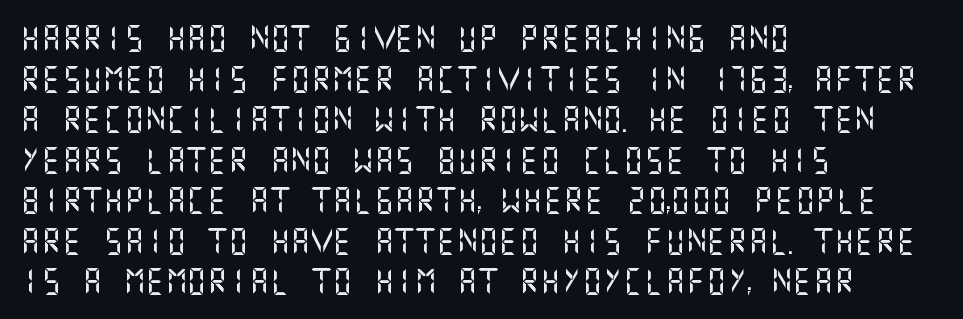
This rendering features lettering with no underline. How are the letters spaced? Ordinarily, with no added tracking. The setting favours the left margin, as ordinary paragraphs usually do. Does the lettering tilt? It doesn't — this is upright. Summary of vertical rhythm: regular, with standard interline spacing.
